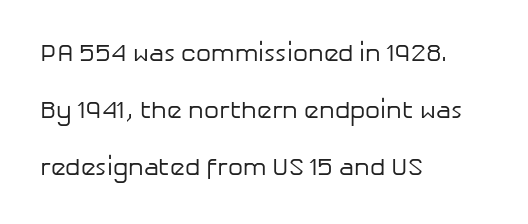
The image shows 24 px text type, upright; set left-aligned, loose line spacing (2.38x), normal letter spacing, not underlined.
